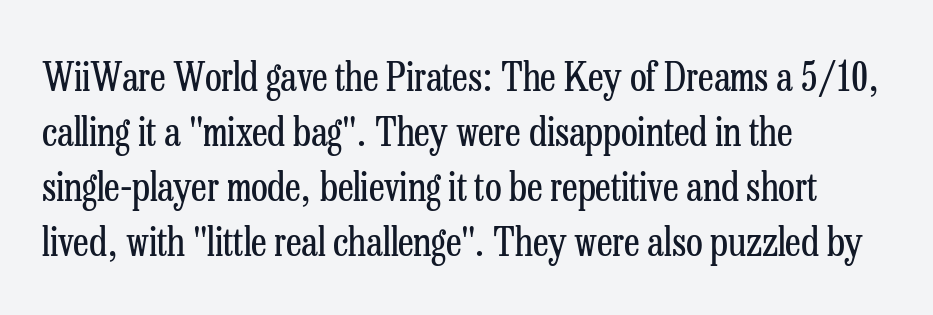
The image shows 39 px regular-weight, condensed serif type, upright; set left-aligned, normal line spacing (1.41x), normal letter spacing, not underlined; low stroke contrast and a medium x-height.
